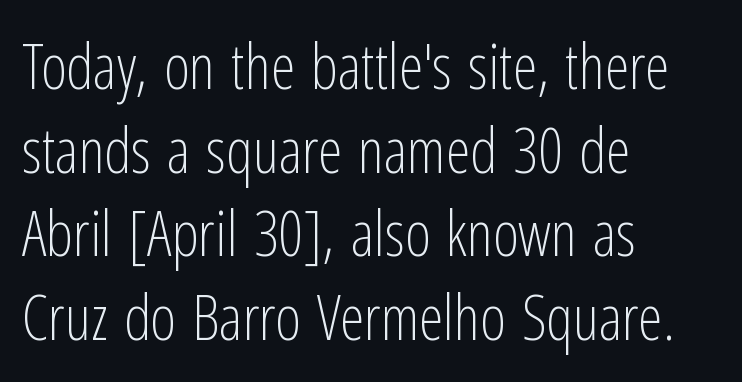
The image shows 62 px light, condensed sans-serif type, upright; set left-aligned, normal line spacing (1.35x), normal letter spacing, not underlined; low stroke contrast and a medium x-height.
